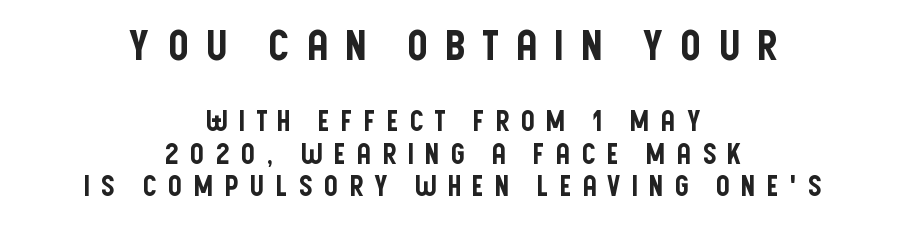
{"serif": "no", "italic": "no", "width": "condensed", "stroke_contrast": "low", "x_height": "large", "monospaced": "no", "underline": "no", "align": "center", "line_spacing_ratio": 1.16, "letter_spacing": "wide", "letter_spacing_em": 0.37, "larger_block": "first", "size_ratio": 1.5, "glyph_px": 42}
